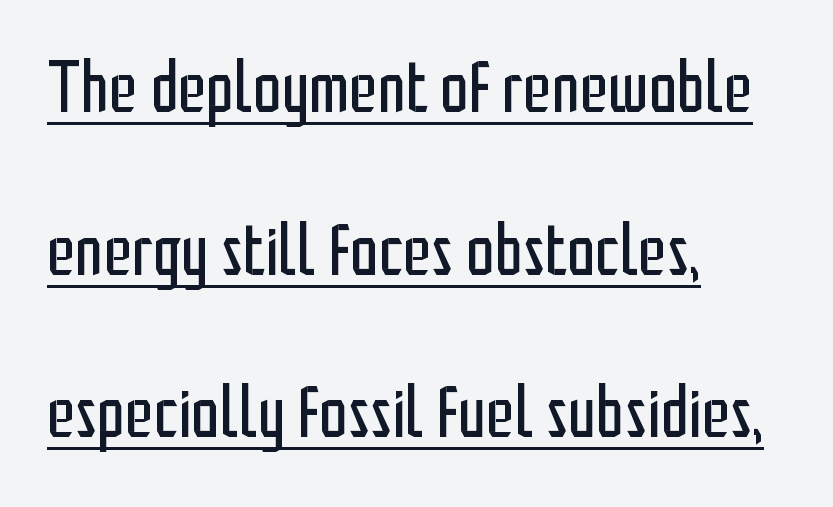
The lettering holds an erect, upright posture throughout. The rendering uses a large line-height, opening up the rows. The letters advance in unequal steps, a hallmark of proportional type. The line texture is even and compact thanks to regular tracking. Underline: present.
